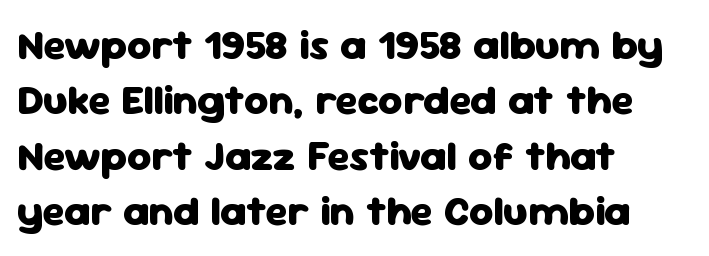
Ascenders rise straight up at ninety degrees. Glyph-to-glyph distance matches everyday printed text. How would I describe the line gaps? Plain and ordinary. Any mark beneath the type? The region is blank.
